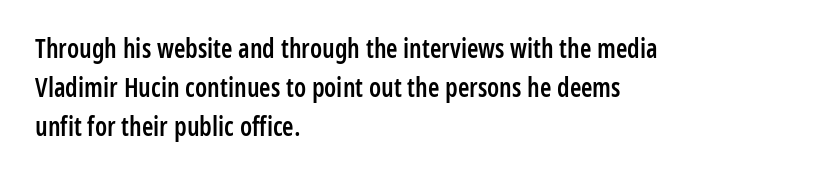
{"italic": "no", "bold": "semi", "underline": "no", "align": "left", "line_spacing": "normal", "line_spacing_ratio": 1.5, "letter_spacing": "normal", "letter_spacing_em": 0.0, "glyph_px": 26}
